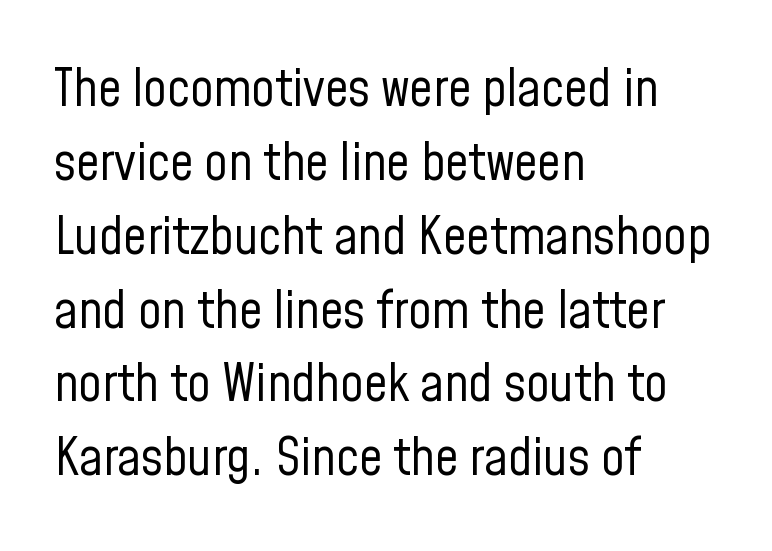
The image shows 52 px regular-weight, condensed sans-serif type, upright; set left-aligned, normal line spacing (1.42x), normal letter spacing, not underlined; low stroke contrast and a medium x-height.
